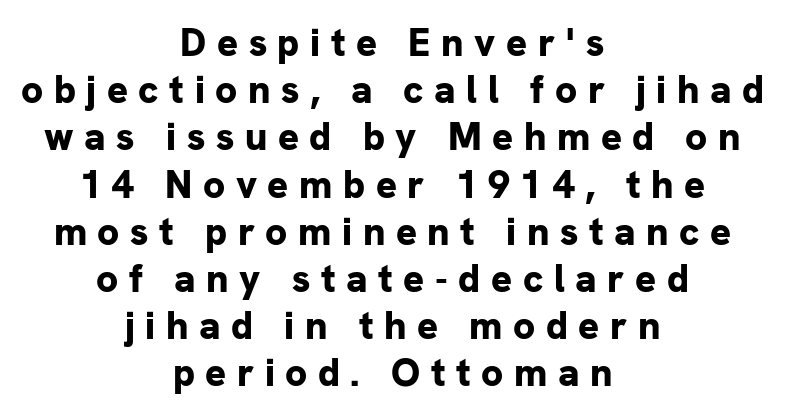
Q: Is the text bold? A: Yes.
Q: Is the text italic (slanted)? A: No, it is upright.
Q: Is the typeface a serif or a sans-serif typeface? A: Sans-serif.
Q: Is the text underlined? A: No.
Q: How is the paragraph aligned? A: Centered.
Q: Is the spacing between letters normal or unusually wide? A: Unusually wide.
Q: Width (condensed, normal, or wide)? A: Normal.
Q: Stroke contrast? A: Low.
Q: x-height? A: Medium.
Q: Monospaced? A: No.
